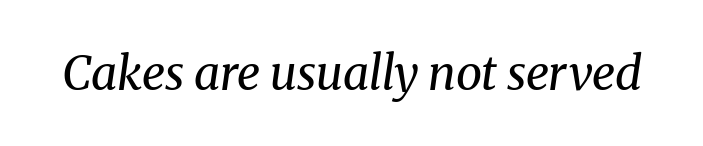
Each row of text sits above clean, open space. The horizontal fit of the characters is conventional and even. Heaviness? Minimal to ordinary, like unemphasized prose. Is this a fixed-width face? No — the glyphs have proportional, varying widths. The specimen reads as italic at a glance.
